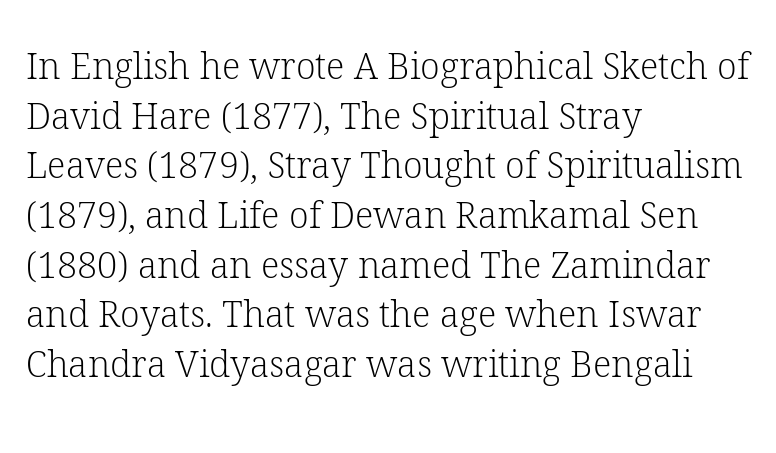
The image shows 36 px light serif type, upright; set left-aligned, normal line spacing (1.38x), normal letter spacing, not underlined; low stroke contrast and a medium x-height.
